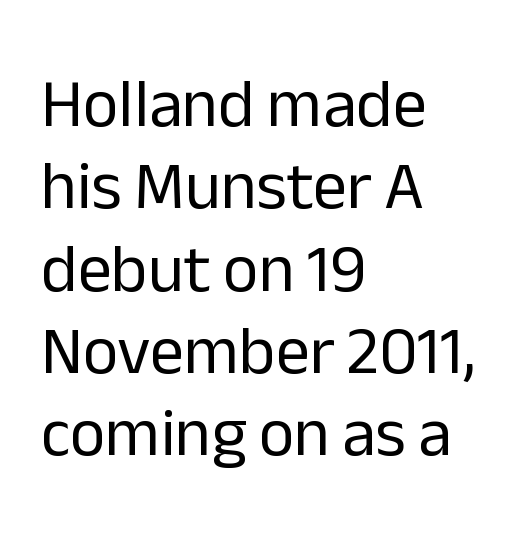
Do the letters lean? They stand straight. The rendering uses natural spacing where letterforms have individual widths. The space beneath each line is pristine and unruled. Short and long lines alike share a common starting point at left. Standard letterfit; no display-style spreading of the glyphs. The letterforms sit at book weight or below.
